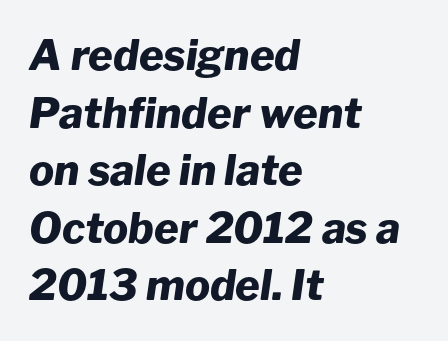
The image shows 42 px heavy type, italic (leaning right); set left-aligned, normal line spacing (1.37x), normal letter spacing, not underlined; low stroke contrast and a medium x-height.
